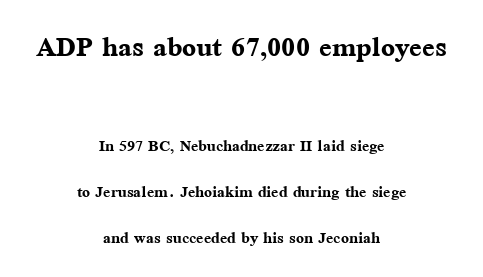
{"serif": "yes", "italic": "no", "bold": "yes", "weight": "semibold", "width": "normal", "stroke_contrast": "medium", "x_height": "medium", "monospaced": "no", "underline": "no", "align": "center", "line_spacing": "loose", "line_spacing_ratio": 2.2, "letter_spacing": "normal", "letter_spacing_em": 0.0, "larger_block": "first", "size_ratio": 1.76, "glyph_px": 37}
